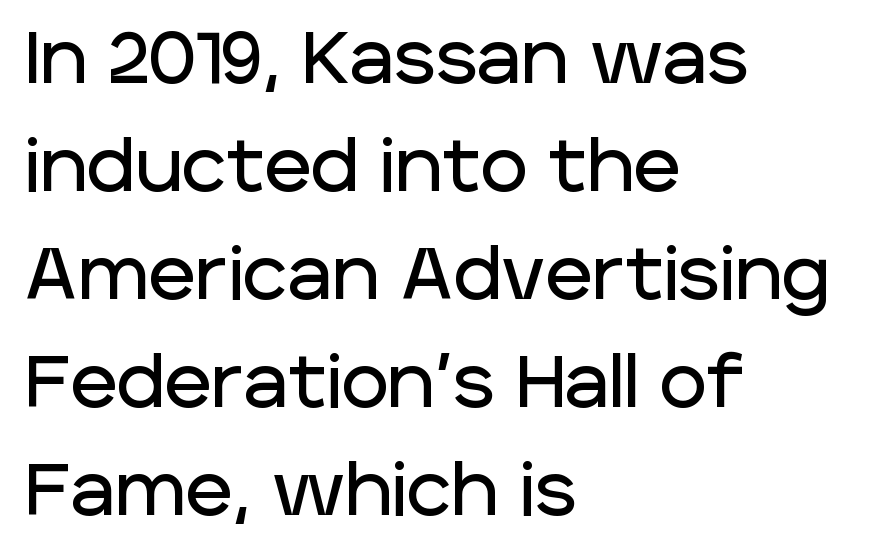
Any mark beneath the type? The region is blank. Here the glyphs are tracked normally, forming tight word shapes. One glance says typical: line gaps are just what's usual. Does the copy run flush right? No — it runs flush left. Each letter keeps its own natural width here, so spacing adapts to shape. Italic: no, the glyphs are upright roman.
